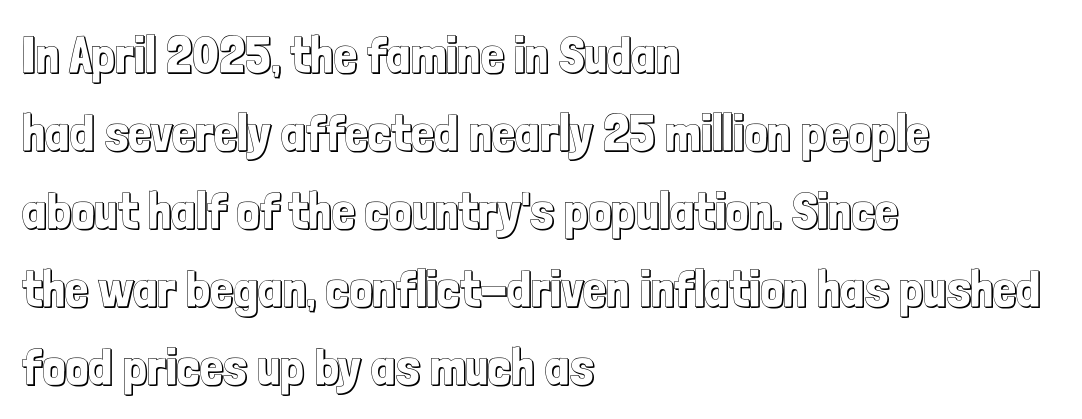
The image shows 52 px condensed type, upright; set left-aligned, normal line spacing (1.5x), normal letter spacing, not underlined; a medium x-height.
